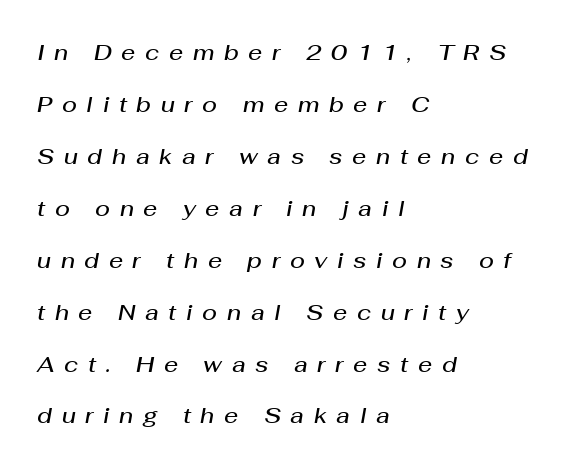
Q: Is the text bold? A: Semi-bold.
Q: Is the text italic (slanted)? A: Yes, it leans right by about 10 degrees.
Q: Is the text underlined? A: No.
Q: How is the paragraph aligned? A: Left-aligned.
Q: Is the spacing between letters normal or unusually wide? A: Unusually wide.
Q: Is the spacing between lines tight, normal or loose? A: Loose.
